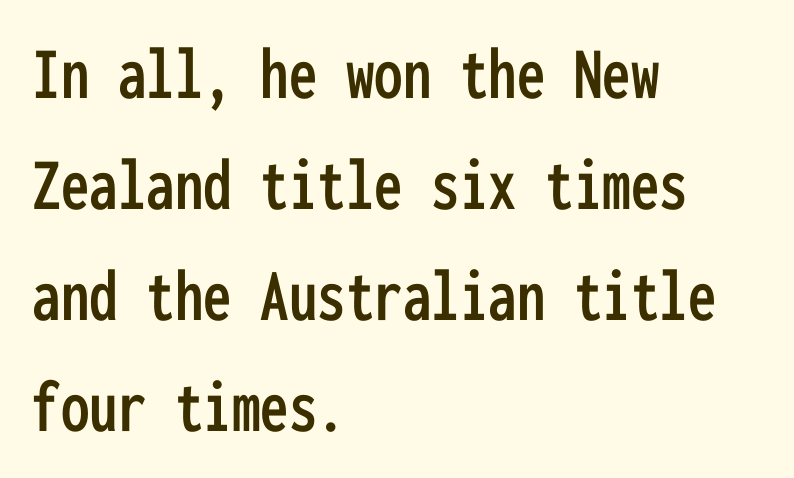
Tall strokes in this sample are plumb rather than angled. The glyphs in this specimen are sans serif. You could call the tracking neutral — neither tight nor loose. This block has exactly the height ordinary leading produces. Any mark beneath the type? The region is blank.
